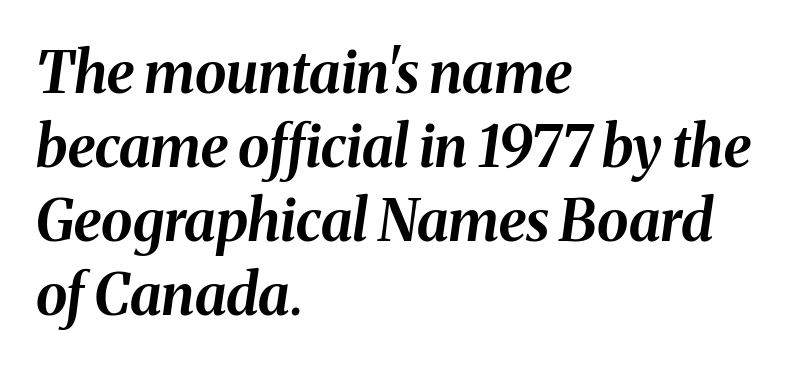
{"italic": "yes", "lean": "right", "slant_degrees": 8, "bold": "yes", "weight": "bold", "width": "normal", "stroke_contrast": "medium", "x_height": "medium", "monospaced": "no", "underline": "no", "align": "left", "line_spacing": "normal", "line_spacing_ratio": 1.3, "letter_spacing": "normal", "letter_spacing_em": 0.0, "glyph_px": 57}
